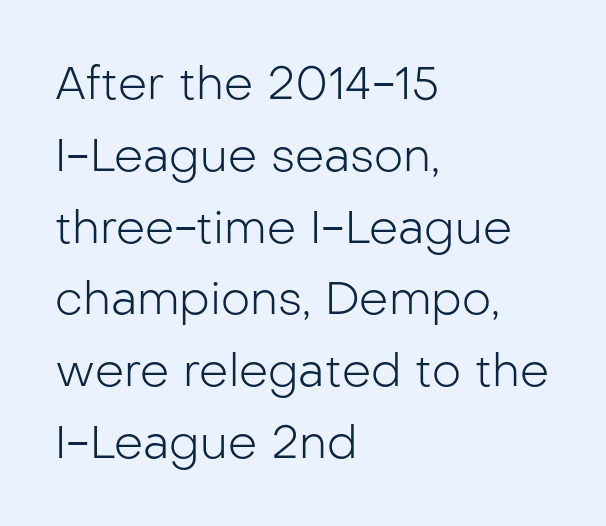
This sample has the flowing, uneven cadence of proportional lettering. Ascenders rise straight up at ninety degrees. The type is set solid horizontally, with unmodified tracking. Classification — sans serif. Does the copy run flush right? No — it runs flush left. Successive baselines arrive at the customary interval.
